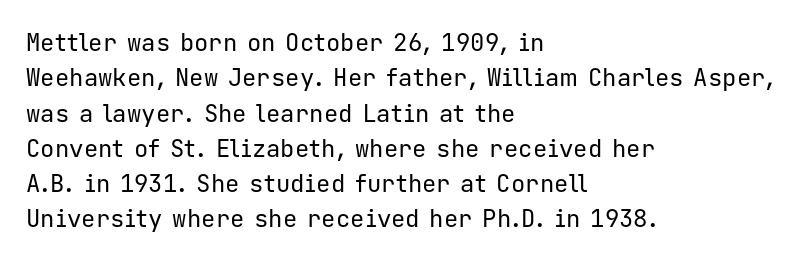
The image shows 24 px text type, upright; set left-aligned, normal line spacing (1.47x), normal letter spacing, not underlined.
